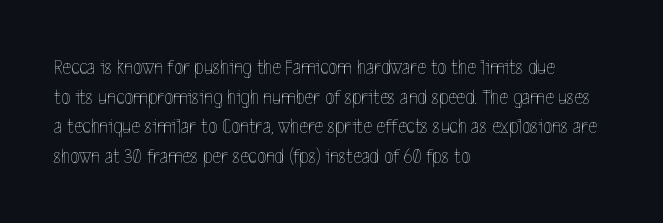
Q: Is the text bold? A: No.
Q: Is the text italic (slanted)? A: No, it is upright.
Q: Is the text underlined? A: No.
Q: How is the paragraph aligned? A: Left-aligned.
Q: Is the spacing between letters normal or unusually wide? A: Normal.
Q: Is the spacing between lines tight, normal or loose? A: Normal.
